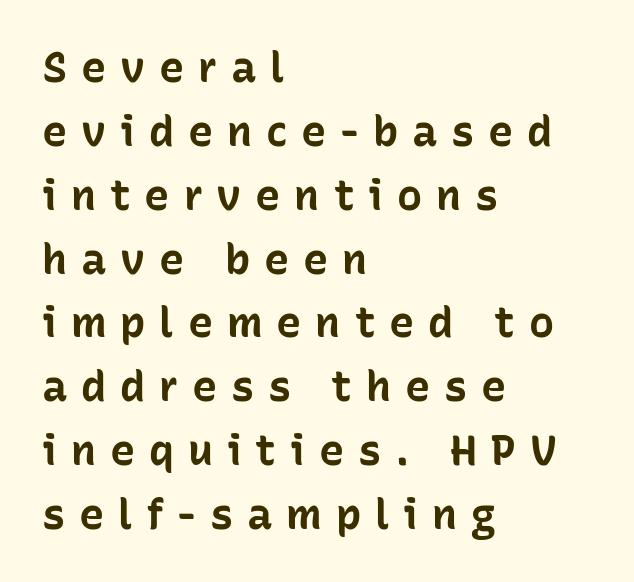
You could only call the tracking loose — the letters float apart. Leftover space on each line is placed entirely after the last word. The face used here is proportionally spaced, like ordinary book or web type. Classification — sans serif. Italic: no, the glyphs are upright roman. Each new line begins a customary step beneath the previous one.
